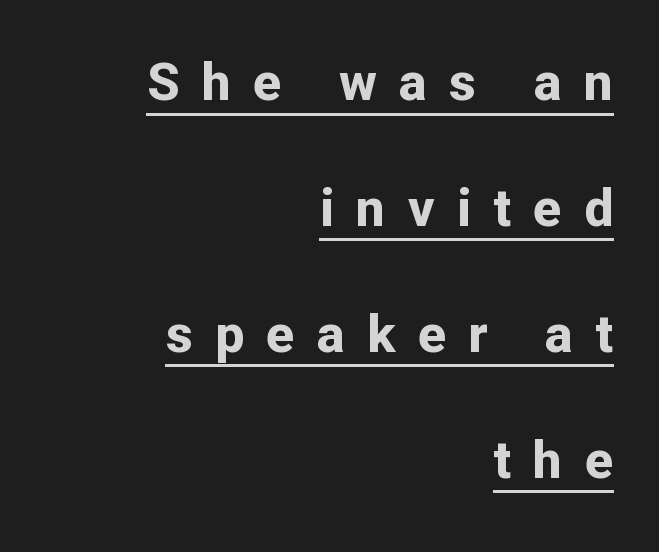
Stroke terminals: plain, sans-serif. There is plenty of visible air inserted between adjacent glyphs. What's the leading like? Stretched, with rows far apart. The ragged edge is on the left, which tells us the setting is flush right. Is there an underline? Yes — a line sits under the letters. You could not count columns in this text — the font is proportionally spaced.
